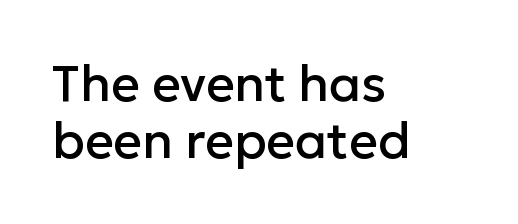
No extra tracking has been applied to these lines. Very little white space separates one row of letters from the next. The letters stand upright; this is a roman face. The rendering uses natural spacing where letterforms have individual widths. Left-aligned paragraph, ragged on the right.
